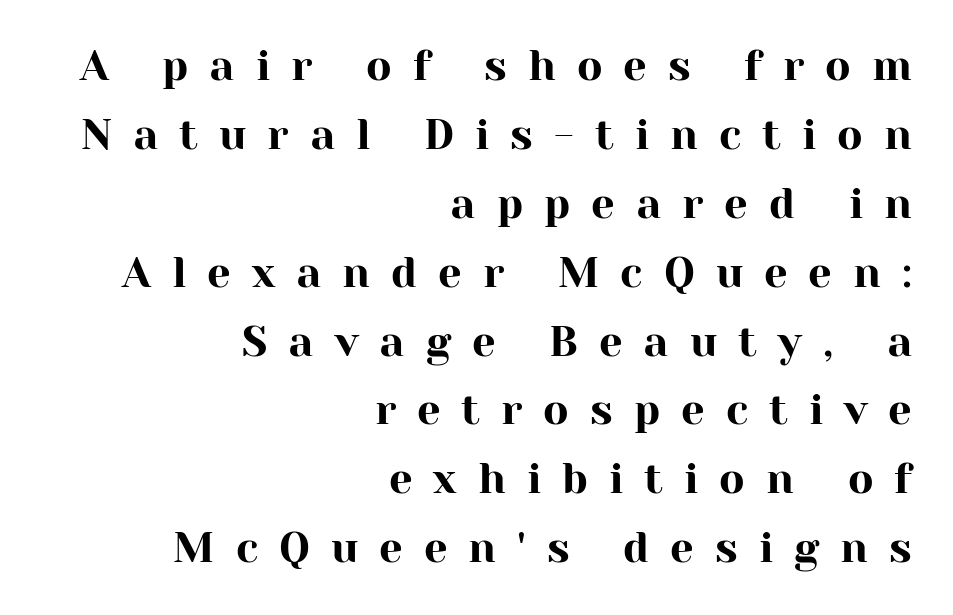
Q: Is the text italic (slanted)? A: No, it is upright.
Q: Is the typeface a serif or a sans-serif typeface? A: Serif.
Q: Is the text underlined? A: No.
Q: How is the paragraph aligned? A: Right-aligned.
Q: Is the spacing between letters normal or unusually wide? A: Unusually wide.
Q: Is the spacing between lines tight, normal or loose? A: Normal.
Q: Width (condensed, normal, or wide)? A: Normal.
Q: Stroke contrast? A: High.
Q: x-height? A: Medium.
Q: Monospaced? A: No.
